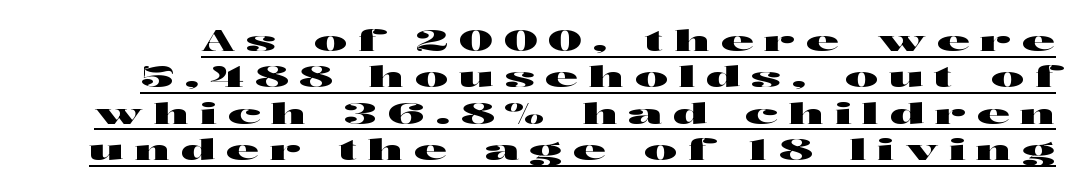
Q: Is the text italic (slanted)? A: No, it is upright.
Q: Is the typeface a serif or a sans-serif typeface? A: Sans-serif.
Q: Is the text underlined? A: Yes.
Q: Is the spacing between letters normal or unusually wide? A: Unusually wide.
Q: Is the spacing between lines tight, normal or loose? A: Normal.
Q: Width (condensed, normal, or wide)? A: Wide.
Q: Stroke contrast? A: High.
Q: x-height? A: Medium.
Q: Monospaced? A: No.
